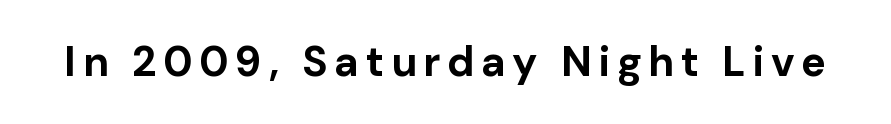
{"serif": "no", "italic": "no", "bold": "yes", "weight": "bold", "width": "normal", "stroke_contrast": "low", "x_height": "medium", "monospaced": "no", "underline": "no", "glyph_px": 42}
